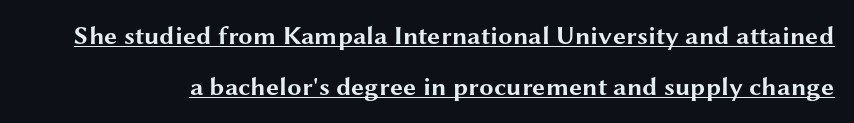
Does the lettering tilt? It doesn't — this is upright. Does the leading feel generous? Absolutely, it's lavish. Compared with undecorated copy, this sample adds a rule below the words. Here the glyphs are tracked normally, forming tight word shapes. Notice how thick the strokes are: this is what a full bold looks like.
